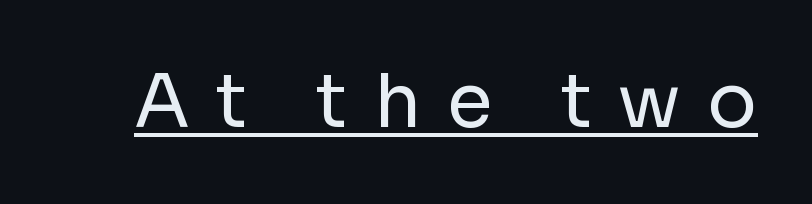
Spacing verdict: proportional, widths tailored to each character. In designer terms, the underline attribute is active on this setting. Posture: straight, roman, zero tilt. Words appear elongated and porous because spacing is wide. On a weight scale, this lands at 450 or below. You can tell from the bare stems that sans-serif type was used.
